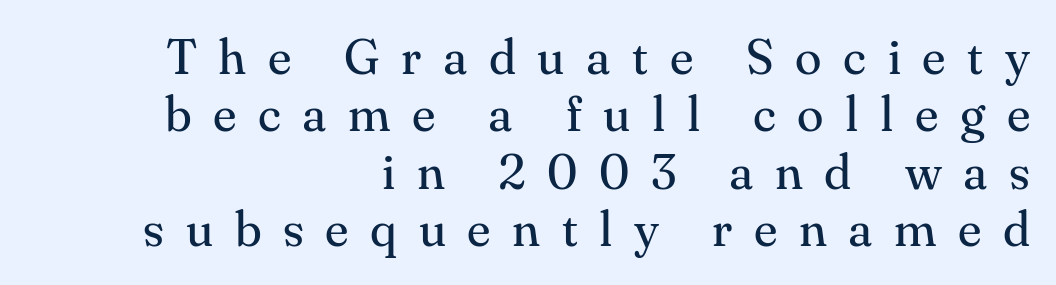
Q: Is the text bold? A: No.
Q: Is the text italic (slanted)? A: No, it is upright.
Q: Is the typeface a serif or a sans-serif typeface? A: Serif.
Q: Is the text underlined? A: No.
Q: How is the paragraph aligned? A: Right-aligned.
Q: Is the spacing between letters normal or unusually wide? A: Unusually wide.
Q: Width (condensed, normal, or wide)? A: Normal.
Q: Stroke contrast? A: Medium.
Q: x-height? A: Small.
Q: Monospaced? A: No.
